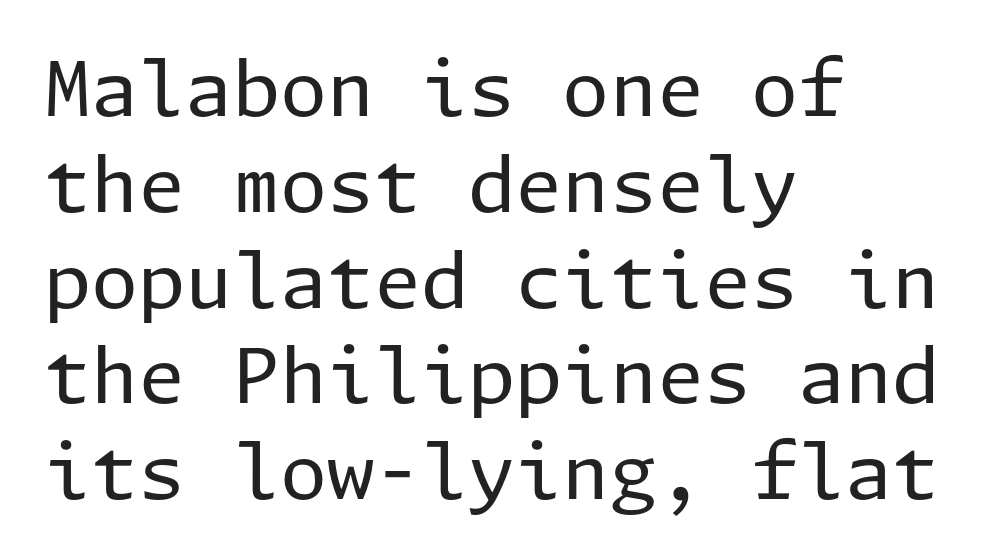
The image shows 76 px regular-weight sans-serif type, upright; set left-aligned, normal line spacing (1.26x), normal letter spacing, not underlined; low stroke contrast and a medium x-height.
